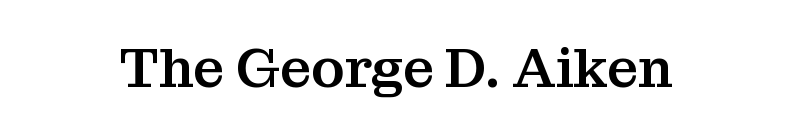
Q: Is the text italic (slanted)? A: No, it is upright.
Q: Is the typeface a serif or a sans-serif typeface? A: Serif.
Q: Is the text underlined? A: No.
Q: Is the spacing between letters normal or unusually wide? A: Normal.
Q: Width (condensed, normal, or wide)? A: Normal.
Q: Stroke contrast? A: Medium.
Q: x-height? A: Medium.
Q: Monospaced? A: No.
